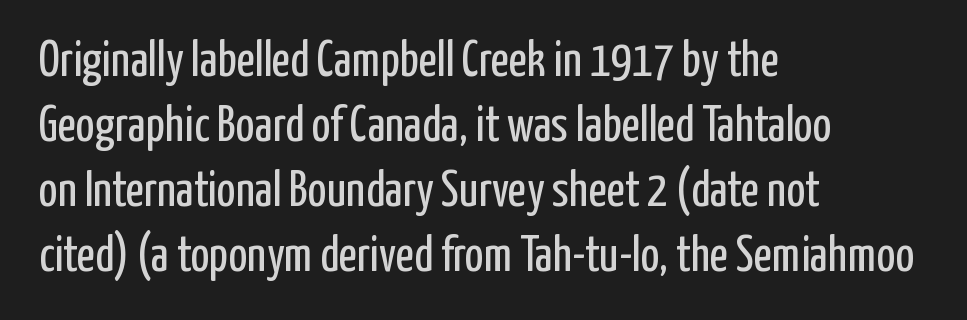
Q: Is the text bold? A: No.
Q: Is the text italic (slanted)? A: No, it is upright.
Q: Is the typeface a serif or a sans-serif typeface? A: Sans-serif.
Q: Is the text underlined? A: No.
Q: How is the paragraph aligned? A: Left-aligned.
Q: Is the spacing between letters normal or unusually wide? A: Normal.
Q: Is the spacing between lines tight, normal or loose? A: Normal.
Q: Width (condensed, normal, or wide)? A: Condensed.
Q: Stroke contrast? A: Low.
Q: x-height? A: Medium.
Q: Monospaced? A: No.
